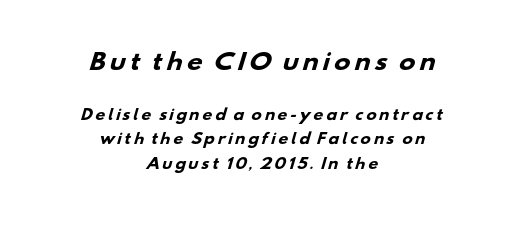
Layout note: lines centered. Visually, the top section dominates because its glyphs are scaled up. Descenders hang freely into open space. Students, this is bold: see how much ink each stroke carries.
